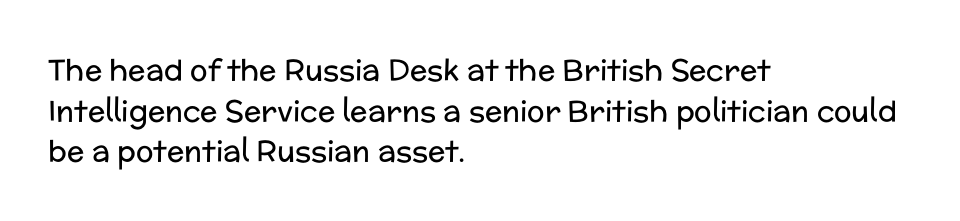
Q: Is the text bold? A: No.
Q: Is the text italic (slanted)? A: No, it is upright.
Q: Is the typeface a serif or a sans-serif typeface? A: Sans-serif.
Q: Is the text underlined? A: No.
Q: How is the paragraph aligned? A: Left-aligned.
Q: Is the spacing between letters normal or unusually wide? A: Normal.
Q: Is the spacing between lines tight, normal or loose? A: Normal.
Q: Width (condensed, normal, or wide)? A: Normal.
Q: Stroke contrast? A: Low.
Q: x-height? A: Medium.
Q: Monospaced? A: No.
